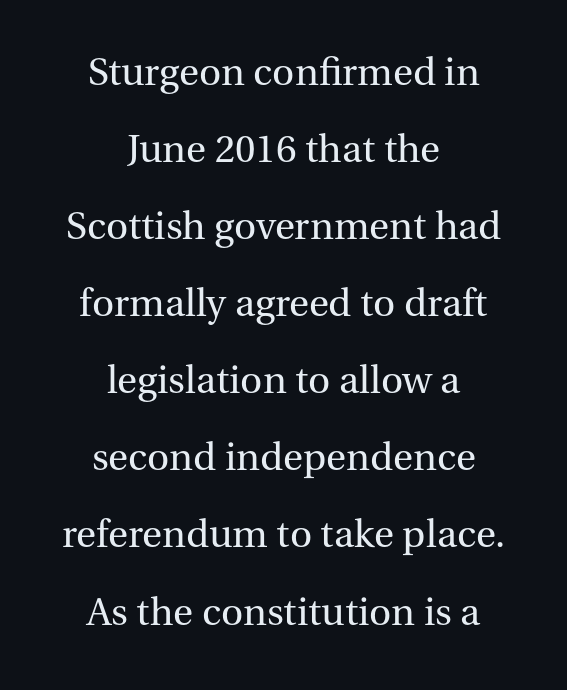
Q: Is the text bold? A: No.
Q: Is the text italic (slanted)? A: No, it is upright.
Q: Is the typeface a serif or a sans-serif typeface? A: Serif.
Q: Is the text underlined? A: No.
Q: How is the paragraph aligned? A: Centered.
Q: Is the spacing between letters normal or unusually wide? A: Normal.
Q: Width (condensed, normal, or wide)? A: Normal.
Q: Stroke contrast? A: Medium.
Q: x-height? A: Medium.
Q: Monospaced? A: No.
